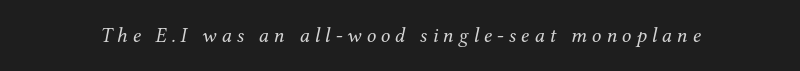
{"italic": "yes", "lean": "right", "slant_degrees": 12, "bold": "no", "underline": "no", "letter_spacing": "wide", "letter_spacing_em": 0.23, "glyph_px": 21}
